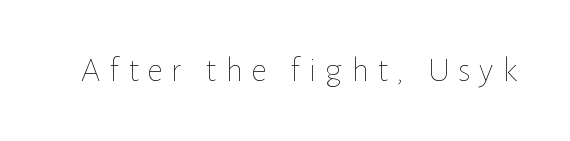
The image shows 35 px thin type, upright; set unusually wide letter spacing (+0.25 em), not underlined; low stroke contrast and a medium x-height.
